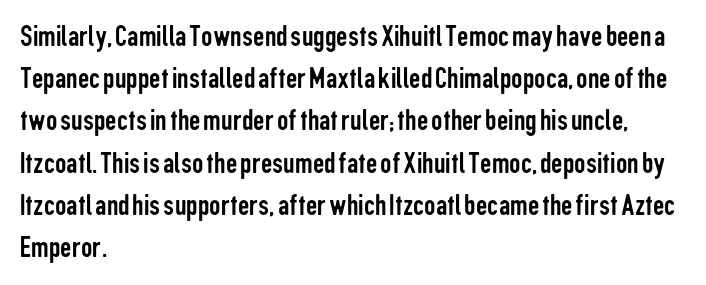
The image shows 32 px regular-weight, condensed sans-serif type, upright; set left-aligned, normal line spacing (1.32x), normal letter spacing, not underlined; low stroke contrast and a medium x-height.
